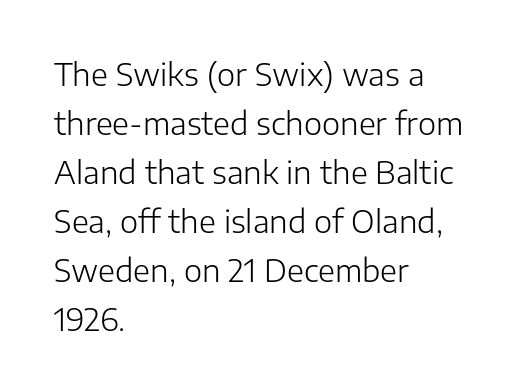
The image shows 31 px light sans-serif type, upright; set left-aligned, normal line spacing (1.58x), normal letter spacing, not underlined; low stroke contrast and a medium x-height.
